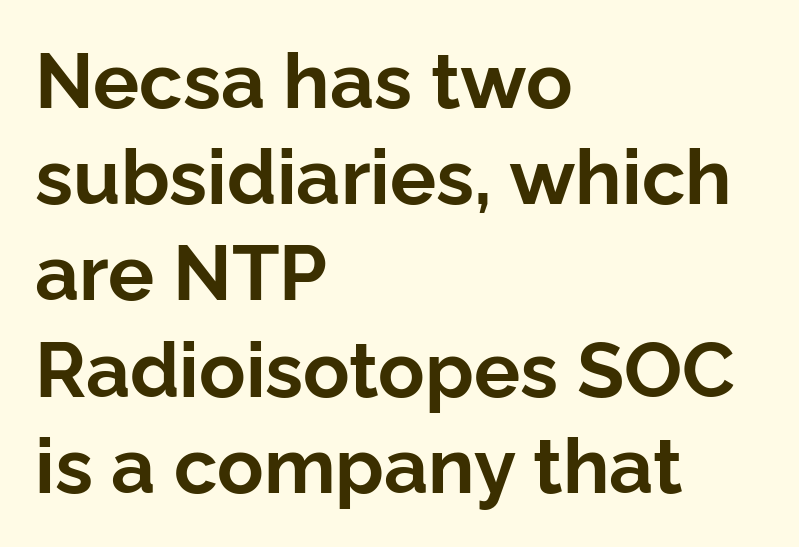
Q: Is the text bold? A: Yes.
Q: Is the text italic (slanted)? A: No, it is upright.
Q: Is the typeface a serif or a sans-serif typeface? A: Sans-serif.
Q: Is the text underlined? A: No.
Q: How is the paragraph aligned? A: Left-aligned.
Q: Is the spacing between letters normal or unusually wide? A: Normal.
Q: Is the spacing between lines tight, normal or loose? A: Normal.
Q: Width (condensed, normal, or wide)? A: Normal.
Q: Stroke contrast? A: Low.
Q: x-height? A: Medium.
Q: Monospaced? A: No.
